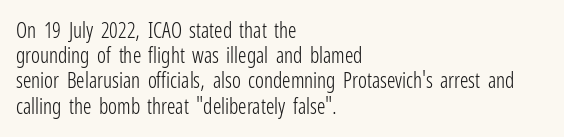
The image shows 21 px text type, upright; set left-aligned, line spacing 1.2x, normal letter spacing, not underlined.
